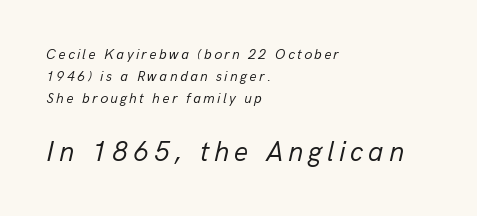
{"italic": "yes", "lean": "right", "slant_degrees": 13, "bold": "no", "weight": "regular", "width": "normal", "stroke_contrast": "low", "x_height": "medium", "monospaced": "no", "underline": "no", "align": "left", "line_spacing": "normal", "line_spacing_ratio": 1.58, "larger_block": "second", "size_ratio": 2.0, "glyph_px": 28}
